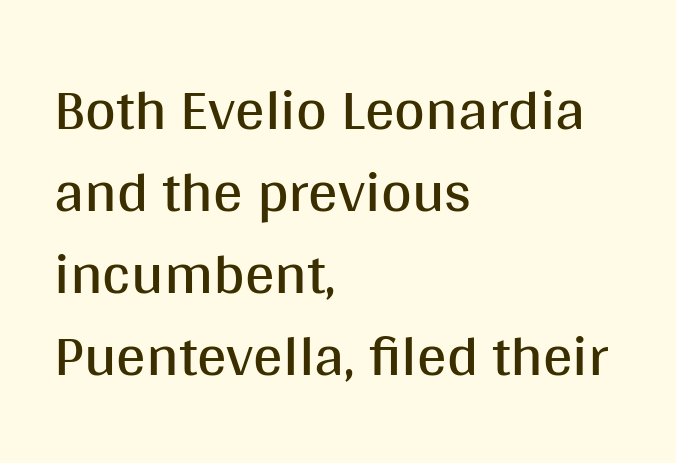
The image shows 59 px regular-weight sans-serif type, upright; set left-aligned, normal line spacing (1.39x), normal letter spacing, not underlined; medium stroke contrast and a large x-height.
